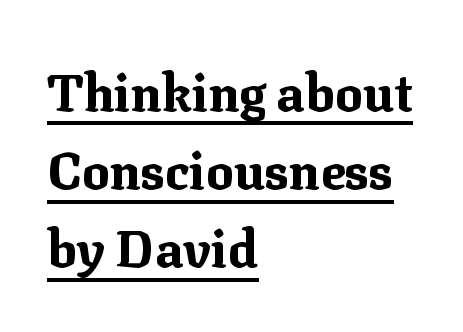
Q: Is the text bold? A: Yes.
Q: Is the text italic (slanted)? A: No, it is upright.
Q: Is the typeface a serif or a sans-serif typeface? A: Serif.
Q: Is the text underlined? A: Yes.
Q: How is the paragraph aligned? A: Left-aligned.
Q: Is the spacing between letters normal or unusually wide? A: Normal.
Q: Is the spacing between lines tight, normal or loose? A: Normal.
Q: Width (condensed, normal, or wide)? A: Normal.
Q: Stroke contrast? A: Medium.
Q: x-height? A: Medium.
Q: Monospaced? A: No.
